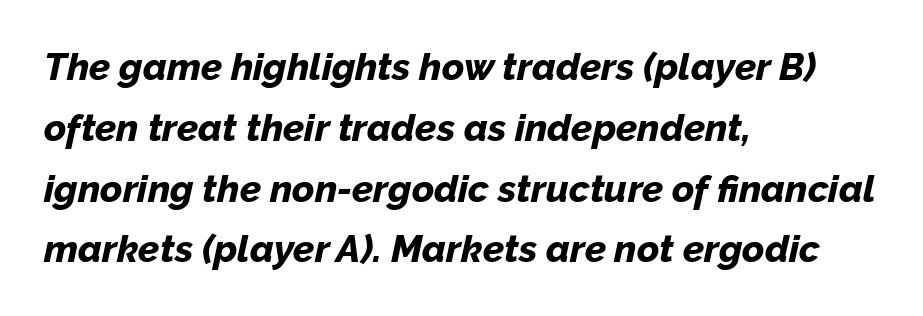
The typography opts for an oblique posture over an upright one. These lines are set flush left with a ragged right edge. Compared with typical body copy, the letter spacing here is the same. The rendering uses a moderate line-height, typical for paragraphs.
